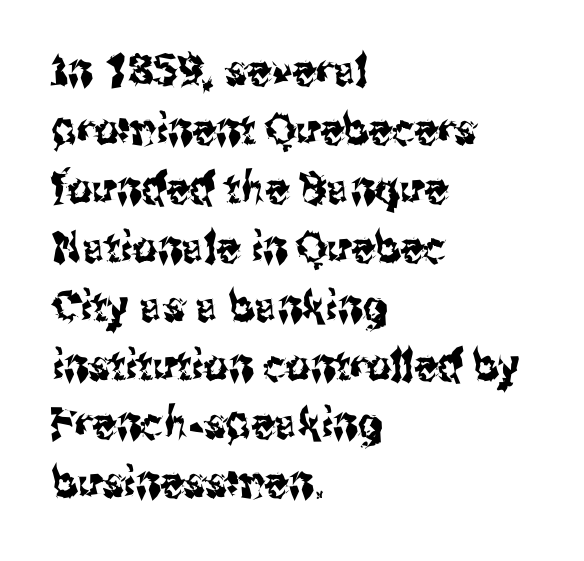
Q: Is the text italic (slanted)? A: No, it is upright.
Q: Is the typeface a serif or a sans-serif typeface? A: Sans-serif.
Q: Is the text underlined? A: No.
Q: How is the paragraph aligned? A: Left-aligned.
Q: Is the spacing between letters normal or unusually wide? A: Normal.
Q: Is the spacing between lines tight, normal or loose? A: Normal.
Q: Width (condensed, normal, or wide)? A: Condensed.
Q: Stroke contrast? A: Medium.
Q: x-height? A: Medium.
Q: Monospaced? A: No.
